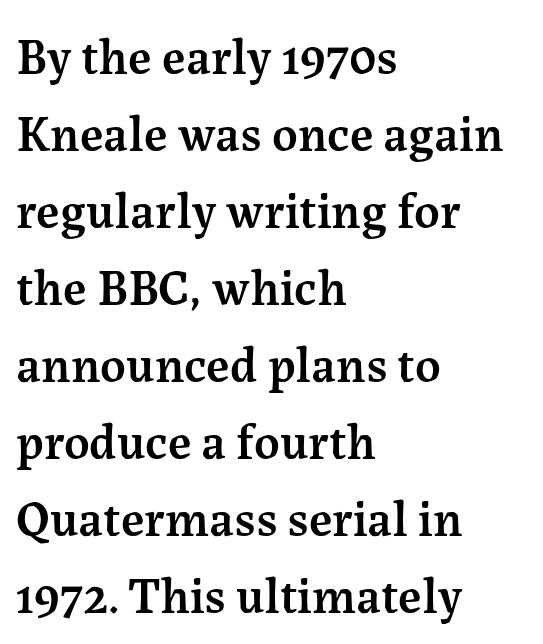
Does the lettering tilt? It doesn't — this is upright. Little horizontal feet cap the strokes, marking this as serif type. These lines are rendered in a variable-pitch font. Any mark beneath the type? The region is blank.
